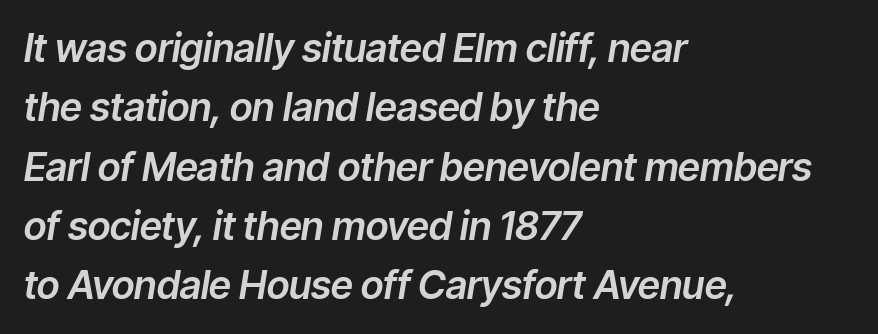
Posture: slanted. Leading: standard. The paragraph has a hard left edge and a soft right edge. A clean baseline with only descenders dipping below it. The tracking reads as untouched default to a designer's eye.
